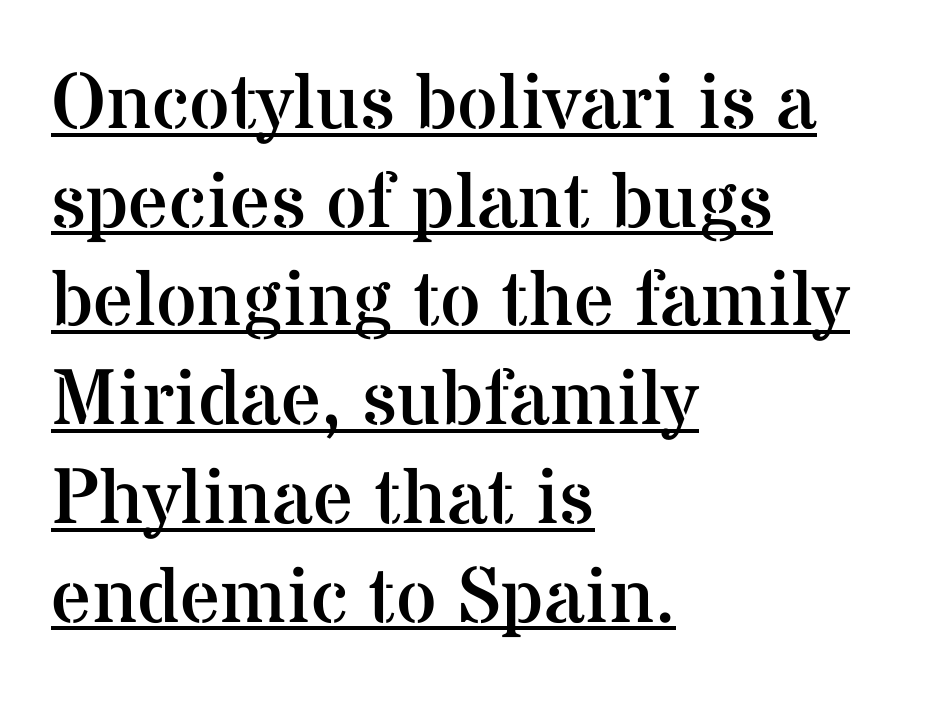
Q: Is the text bold? A: No.
Q: Is the text italic (slanted)? A: No, it is upright.
Q: Is the typeface a serif or a sans-serif typeface? A: Serif.
Q: Is the text underlined? A: Yes.
Q: How is the paragraph aligned? A: Left-aligned.
Q: Is the spacing between letters normal or unusually wide? A: Normal.
Q: Is the spacing between lines tight, normal or loose? A: Normal.
Q: Width (condensed, normal, or wide)? A: Normal.
Q: Stroke contrast? A: Medium.
Q: x-height? A: Medium.
Q: Monospaced? A: No.
